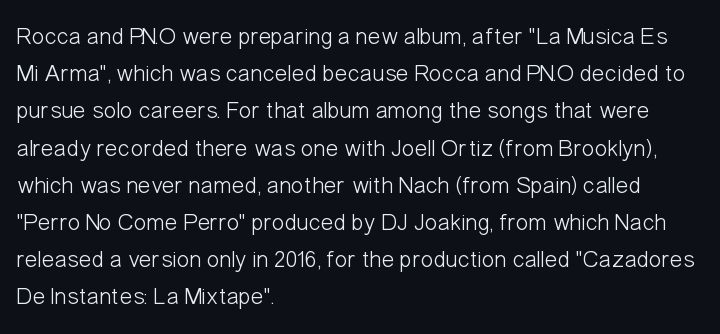
Ordinary non-slanted type is in use. This sample uses plain, unmodified letter spacing. Has an underline been added? It has not. The designer left line spacing at the default. The cut favours lightness, reaching ordinary text weight at its darkest. Layout note: lines flush left.
